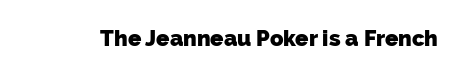
The image shows 22 px bold type; set normal letter spacing, not underlined.
